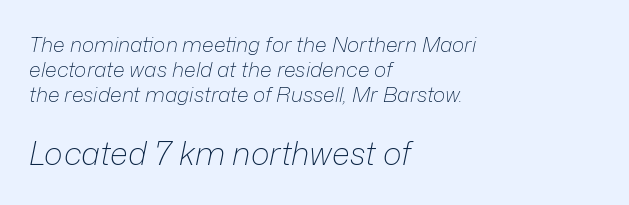
{"italic": "yes", "lean": "right", "slant_degrees": 12, "bold": "no", "weight": "light", "width": "normal", "stroke_contrast": "low", "x_height": "medium", "monospaced": "no", "underline": "no", "align": "left", "line_spacing_ratio": 1.19, "letter_spacing": "normal", "letter_spacing_em": 0.0, "larger_block": "second", "size_ratio": 1.52, "glyph_px": 32}
